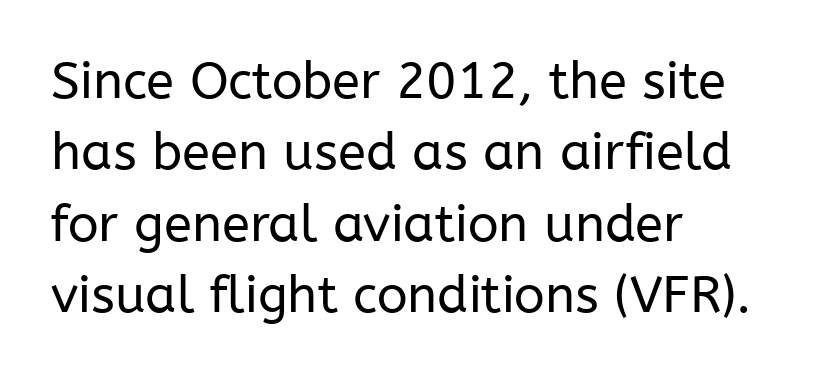
The image shows 51 px regular-weight sans-serif type, upright; set left-aligned, normal line spacing (1.4x), normal letter spacing, not underlined; low stroke contrast and a medium x-height.
